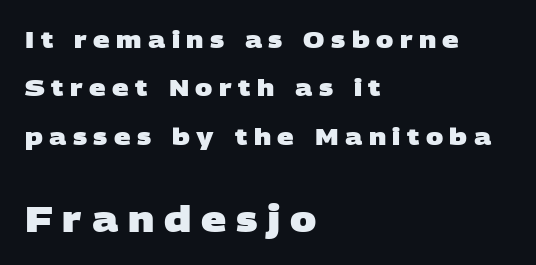
Q: Is the text bold? A: Yes.
Q: Is the typeface a serif or a sans-serif typeface? A: Sans-serif.
Q: Is the text underlined? A: No.
Q: How is the paragraph aligned? A: Left-aligned.
Q: Is the spacing between letters normal or unusually wide? A: Unusually wide.
Q: Is the spacing between lines tight, normal or loose? A: Loose.
Q: Which block of text is set in a larger size, the first (top) or the second (bottom)? A: The second (bottom) one.
Q: Width (condensed, normal, or wide)? A: Wide.
Q: Stroke contrast? A: Low.
Q: x-height? A: Large.
Q: Monospaced? A: No.
